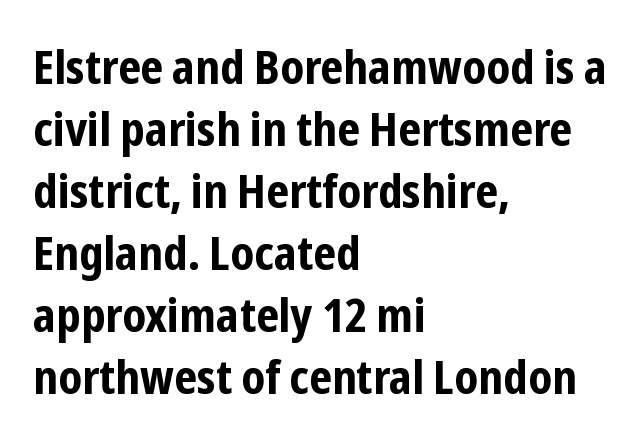
{"serif": "no", "italic": "no", "bold": "yes", "weight": "bold", "width": "condensed", "stroke_contrast": "low", "x_height": "medium", "monospaced": "no", "underline": "no", "align": "left", "line_spacing": "normal", "line_spacing_ratio": 1.32, "letter_spacing": "normal", "letter_spacing_em": 0.0, "glyph_px": 47}
